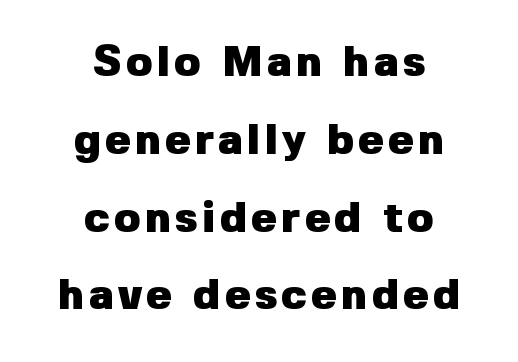
Q: Is the text bold? A: Yes.
Q: Is the text italic (slanted)? A: No, it is upright.
Q: Is the typeface a serif or a sans-serif typeface? A: Sans-serif.
Q: Is the text underlined? A: No.
Q: How is the paragraph aligned? A: Centered.
Q: Width (condensed, normal, or wide)? A: Normal.
Q: Stroke contrast? A: Low.
Q: x-height? A: Medium.
Q: Monospaced? A: No.
